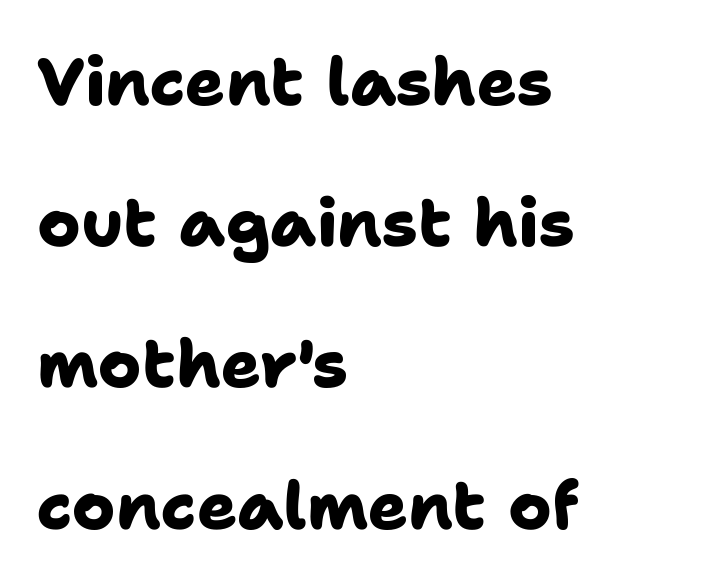
Clear beneath every line of the passage. Look at the stroke-to-counter ratio: heavy, a bold. Casual observation: everything's shoved over to the left. Nope, no serifs anywhere on these letters. A typesetter would call this zero additional tracking.
